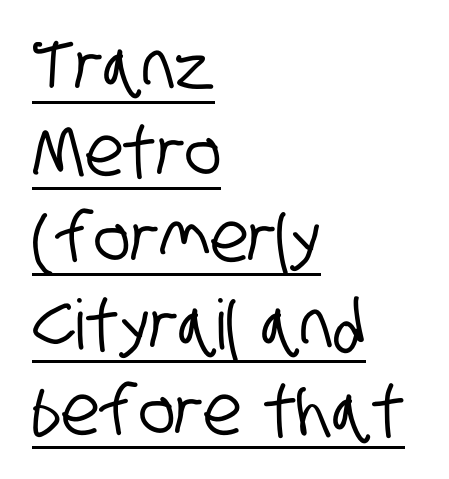
Q: Is the typeface a serif or a sans-serif typeface? A: Sans-serif.
Q: Is the text underlined? A: Yes.
Q: How is the paragraph aligned? A: Left-aligned.
Q: Is the spacing between letters normal or unusually wide? A: Normal.
Q: Is the spacing between lines tight, normal or loose? A: Normal.
Q: Width (condensed, normal, or wide)? A: Condensed.
Q: Stroke contrast? A: Low.
Q: x-height? A: Large.
Q: Monospaced? A: No.
